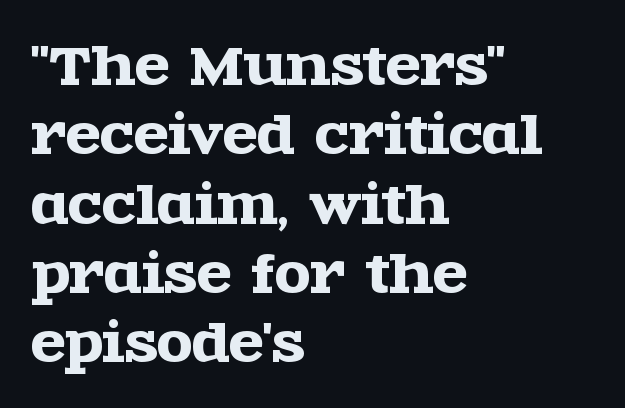
Q: Is the text italic (slanted)? A: No, it is upright.
Q: Is the typeface a serif or a sans-serif typeface? A: Serif.
Q: Is the text underlined? A: No.
Q: How is the paragraph aligned? A: Left-aligned.
Q: Is the spacing between letters normal or unusually wide? A: Normal.
Q: Is the spacing between lines tight, normal or loose? A: Normal.
Q: Width (condensed, normal, or wide)? A: Wide.
Q: x-height? A: Large.
Q: Monospaced? A: No.
